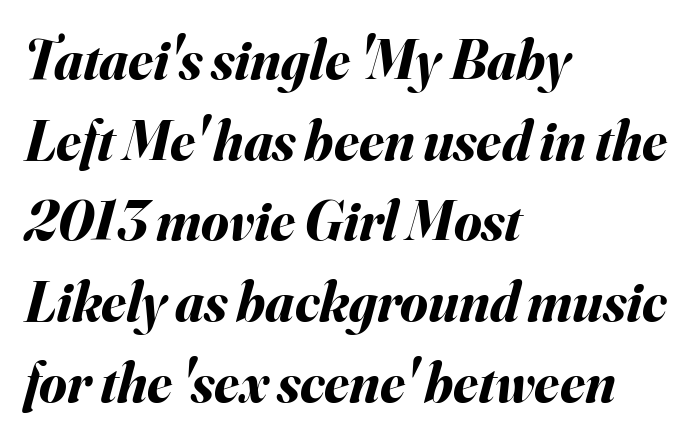
The image shows 56 px bold type, italic (leaning right); set left-aligned, normal line spacing (1.44x), normal letter spacing, not underlined; medium stroke contrast and a small x-height.
